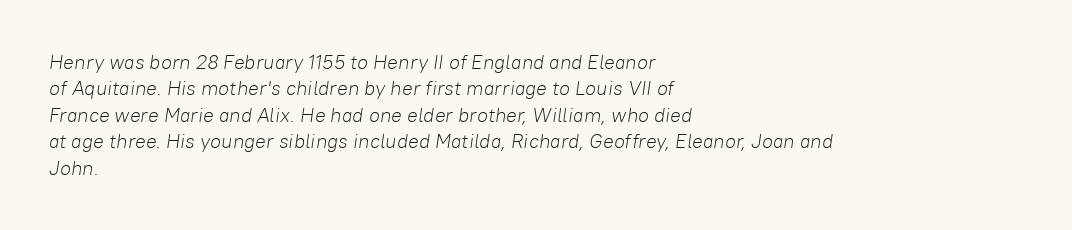
The image shows 20 px text type, italic (leaning right); set left-aligned, normal line spacing (1.32x), normal letter spacing, not underlined.
